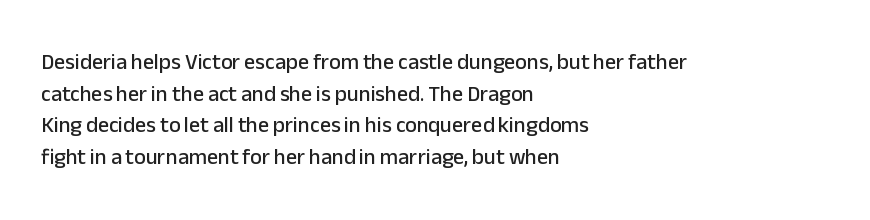
Q: Is the text italic (slanted)? A: No, it is upright.
Q: Is the text underlined? A: No.
Q: How is the paragraph aligned? A: Left-aligned.
Q: Is the spacing between letters normal or unusually wide? A: Normal.
Q: Is the spacing between lines tight, normal or loose? A: Normal.
